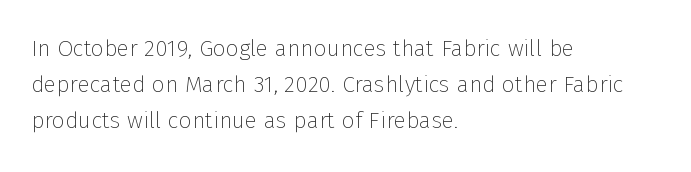
{"italic": "no", "bold": "no", "underline": "no", "align": "left", "line_spacing": "normal", "line_spacing_ratio": 1.57, "letter_spacing": "normal", "letter_spacing_em": 0.0, "glyph_px": 23}
